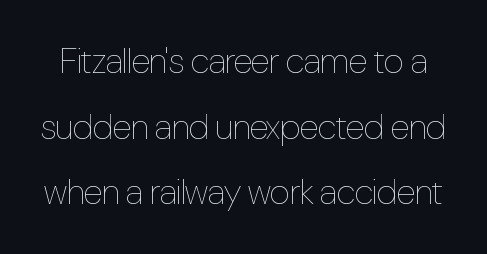
The string is rendered with underlining switched off. Counters stay open thanks to moderate or lighter strokes. Is the letter spacing exaggerated? No — it looks like the ordinary default. Rendered with straight, roman letterforms. Character widths vary here, with narrow letters taking less room than wide ones.
